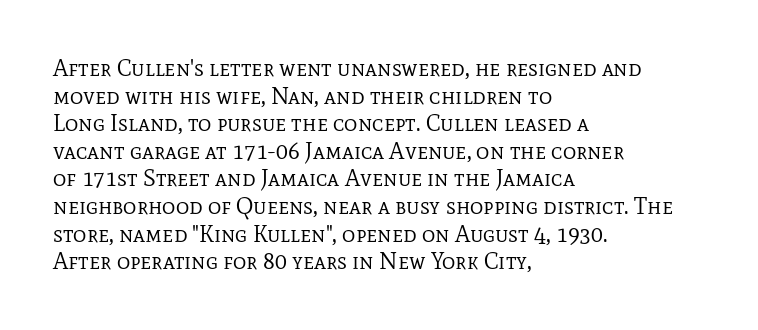
Q: Is the text bold? A: No.
Q: Is the text italic (slanted)? A: No, it is upright.
Q: Is the text underlined? A: No.
Q: How is the paragraph aligned? A: Left-aligned.
Q: Is the spacing between letters normal or unusually wide? A: Normal.
